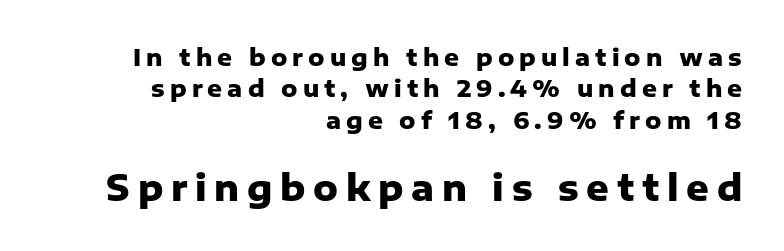
{"serif": "no", "italic": "no", "bold": "yes", "weight": "heavy", "width": "normal", "stroke_contrast": "low", "x_height": "medium", "monospaced": "no", "underline": "no", "align": "right", "line_spacing": "normal", "line_spacing_ratio": 1.36, "letter_spacing": "wide", "letter_spacing_em": 0.22, "larger_block": "second", "size_ratio": 1.52, "glyph_px": 35}
